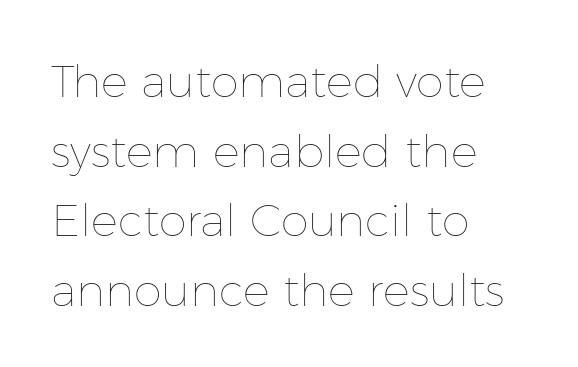
Q: Is the text bold? A: No.
Q: Is the text italic (slanted)? A: No, it is upright.
Q: Is the text underlined? A: No.
Q: How is the paragraph aligned? A: Left-aligned.
Q: Is the spacing between letters normal or unusually wide? A: Normal.
Q: Is the spacing between lines tight, normal or loose? A: Normal.
Q: Width (condensed, normal, or wide)? A: Normal.
Q: Stroke contrast? A: Low.
Q: x-height? A: Medium.
Q: Monospaced? A: No.
